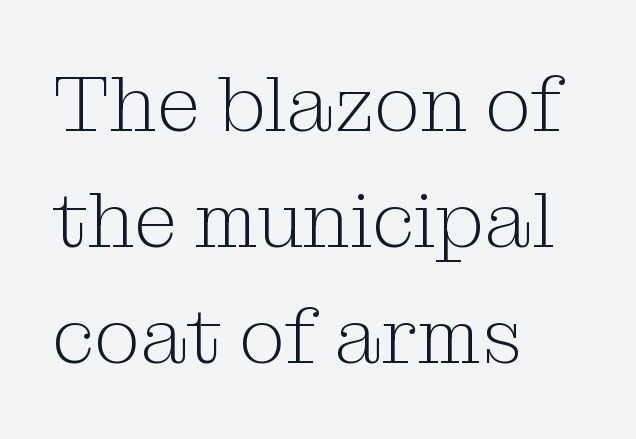
Q: Is the text bold? A: No.
Q: Is the text italic (slanted)? A: No, it is upright.
Q: Is the typeface a serif or a sans-serif typeface? A: Serif.
Q: Is the text underlined? A: No.
Q: How is the paragraph aligned? A: Left-aligned.
Q: Is the spacing between letters normal or unusually wide? A: Normal.
Q: Is the spacing between lines tight, normal or loose? A: Normal.
Q: Width (condensed, normal, or wide)? A: Normal.
Q: Stroke contrast? A: Medium.
Q: x-height? A: Medium.
Q: Monospaced? A: No.
